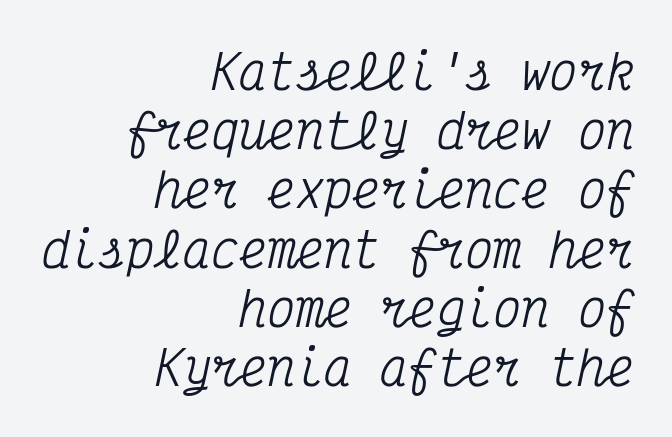
The image shows 47 px condensed serif type, italic (leaning right), monospaced; set right-aligned, normal line spacing (1.26x), normal letter spacing, not underlined; medium stroke contrast and a medium x-height.
